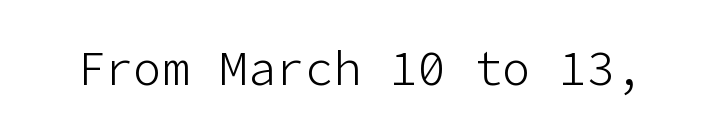
The image shows 47 px light sans-serif type, upright; set normal letter spacing, not underlined; low stroke contrast and a medium x-height.
